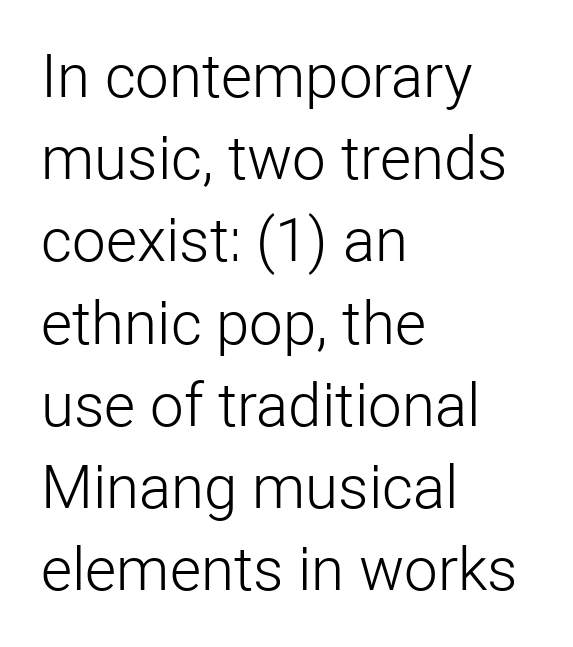
Are there feet on the stems? There aren't — it's a sans. Glyph-to-glyph distance matches everyday printed text. Varying glyph widths throughout — classic text-font behaviour. Vertical spacing — default. Layout note: lines flush left.
